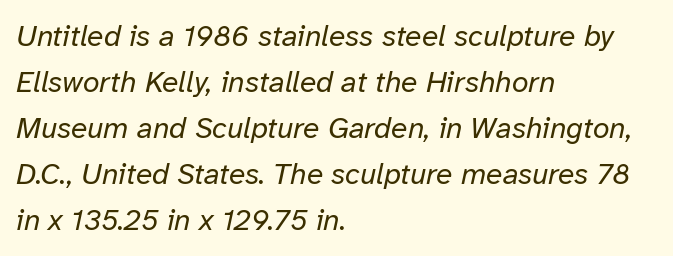
Italic: yes, the glyphs are oblique. The letterforms sit at book weight or below. Left-aligned paragraph, ragged on the right. No word sits above an underline.
